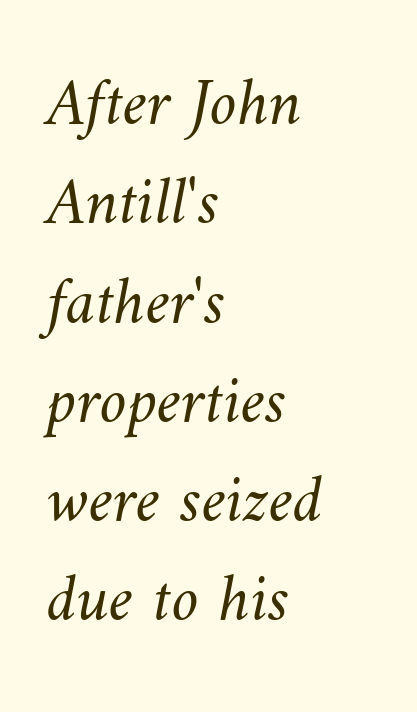
Q: Is the text bold? A: No.
Q: Is the text underlined? A: No.
Q: How is the paragraph aligned? A: Left-aligned.
Q: Is the spacing between letters normal or unusually wide? A: Normal.
Q: Is the spacing between lines tight, normal or loose? A: Normal.
Q: Width (condensed, normal, or wide)? A: Normal.
Q: Stroke contrast? A: Medium.
Q: x-height? A: Small.
Q: Monospaced? A: No.
